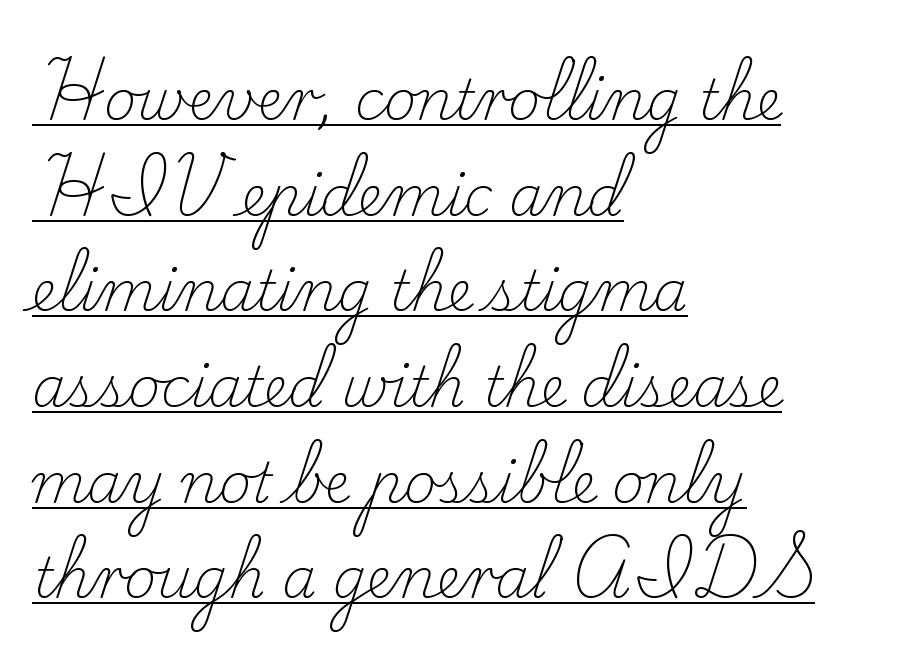
The image shows 55 px light serif type; set left-aligned, line spacing 1.74x, normal letter spacing, underlined; low stroke contrast and a small x-height.
